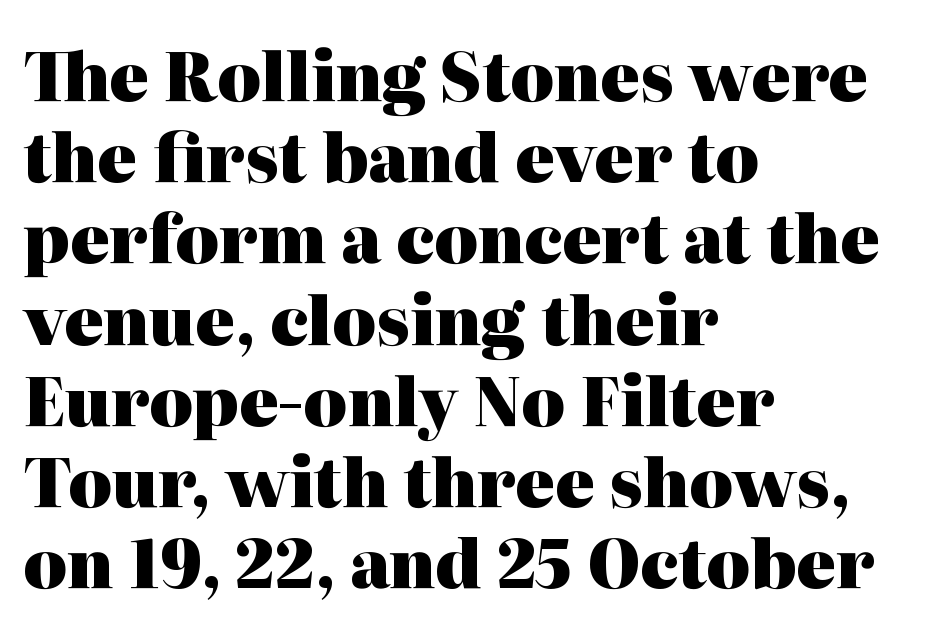
No italicization has been applied; the sample stays upright. Letter spacing: default. One-word summary of the alignment: left. The glyphs are unaccompanied by any horizontal stroke below them.
